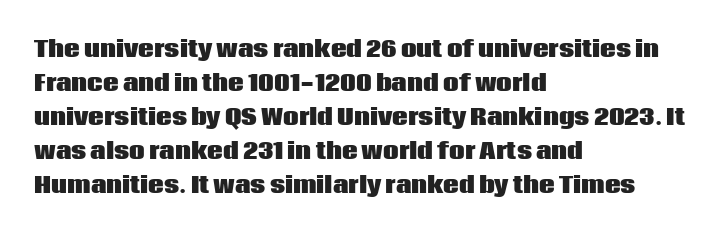
Q: Is the text bold? A: Yes.
Q: Is the text italic (slanted)? A: No, it is upright.
Q: Is the text underlined? A: No.
Q: How is the paragraph aligned? A: Left-aligned.
Q: Is the spacing between letters normal or unusually wide? A: Normal.
Q: Is the spacing between lines tight, normal or loose? A: Normal.
